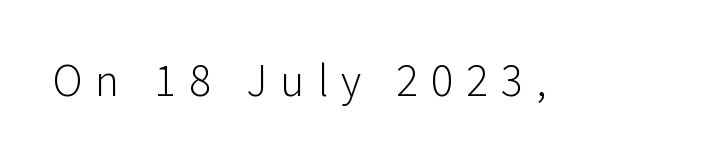
{"serif": "no", "italic": "no", "bold": "no", "weight": "light", "width": "normal", "stroke_contrast": "low", "x_height": "medium", "monospaced": "no", "underline": "no", "letter_spacing": "wide", "letter_spacing_em": 0.28, "glyph_px": 46}
